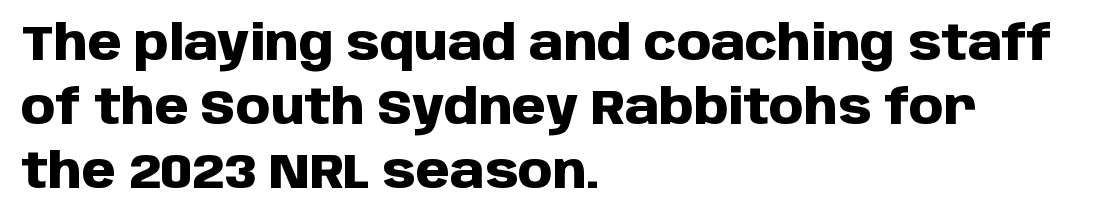
The letters carry no serifs — their stems end cleanly without finishing strokes. The gaps between neighbouring characters are ordinary and unremarkable. Quick note: underline off. Style check: upright. The strokes are fattened all the way to bold.
